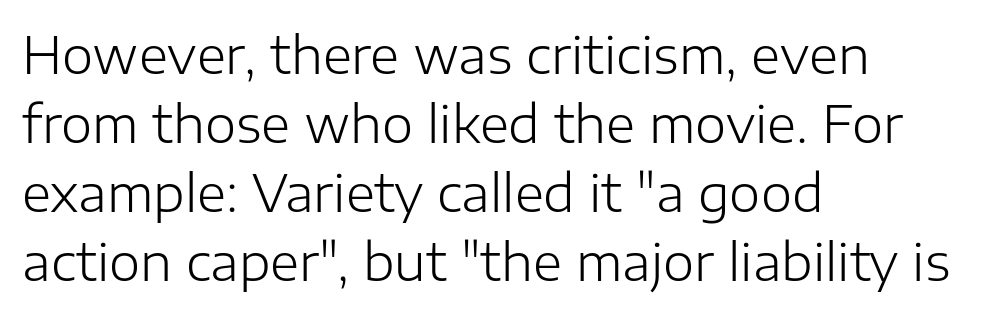
The image shows 50 px light sans-serif type, upright; set left-aligned, normal line spacing (1.38x), normal letter spacing, not underlined; low stroke contrast and a medium x-height.
